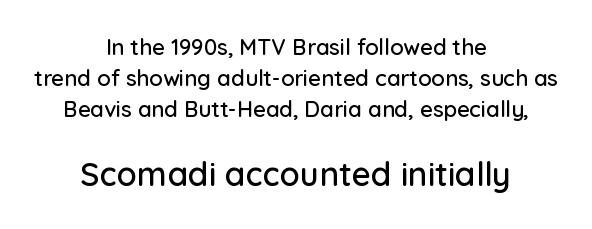
Honestly, there is no underline to notice here at all. Upright lettering throughout. Of the two passages, the one underneath uses the larger point size. The characters display no serif detailing; their extremities are plain.
